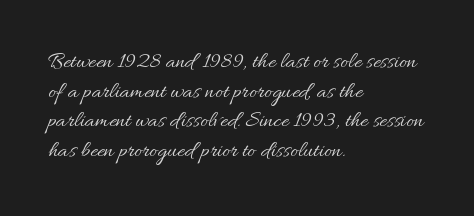
The lines sit at an ordinary, default distance from one another. The rag falls on the right side of this text block. The characters are drawn with everyday or finer stroke widths. Descender tails drop into unmarked territory.
